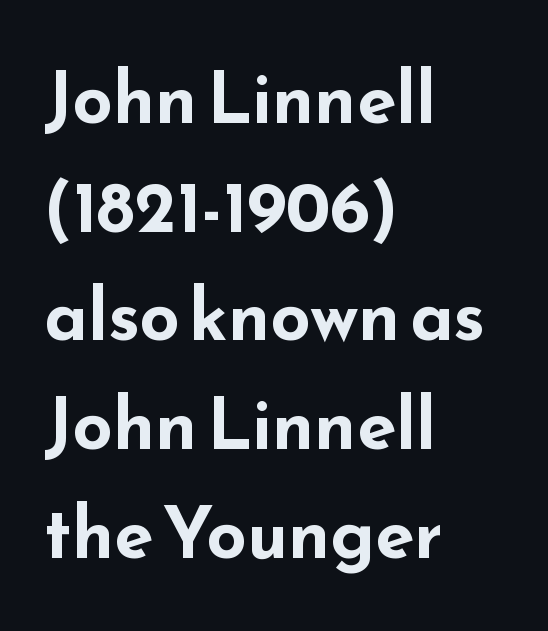
Here the designer chose a conventional face with non-uniform glyph widths. The specimen omits any rule beneath the text block's lines. The passage is arranged the way most books set body copy — flush left. Nothing unusual about the tracking: characters are spaced as the font intends.
